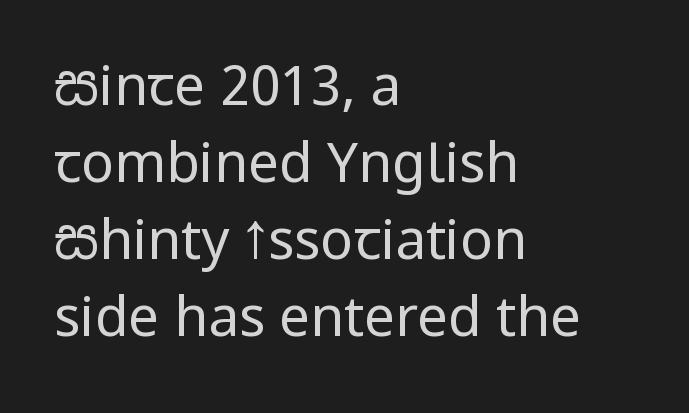
{"serif": "no", "italic": "no", "bold": "no", "weight": "regular", "width": "condensed", "stroke_contrast": "low", "x_height": "large", "monospaced": "no", "underline": "no", "align": "left", "line_spacing": "normal", "line_spacing_ratio": 1.4, "letter_spacing": "normal", "letter_spacing_em": 0.0, "glyph_px": 55}
